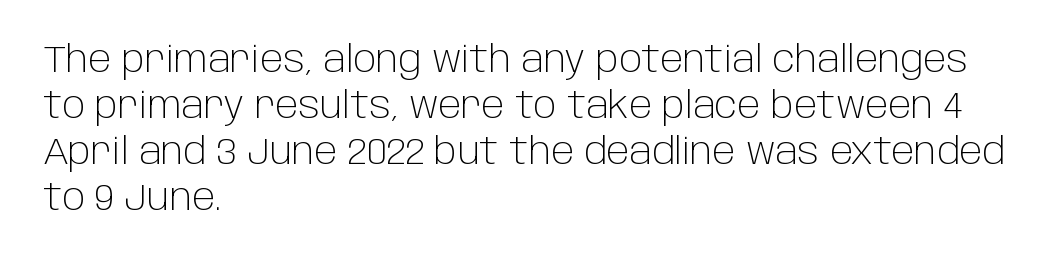
Q: Is the text bold? A: No.
Q: Is the text italic (slanted)? A: No, it is upright.
Q: Is the typeface a serif or a sans-serif typeface? A: Sans-serif.
Q: Is the text underlined? A: No.
Q: How is the paragraph aligned? A: Left-aligned.
Q: Is the spacing between letters normal or unusually wide? A: Normal.
Q: Is the spacing between lines tight, normal or loose? A: Normal.
Q: Width (condensed, normal, or wide)? A: Normal.
Q: Stroke contrast? A: Low.
Q: x-height? A: Large.
Q: Monospaced? A: No.
